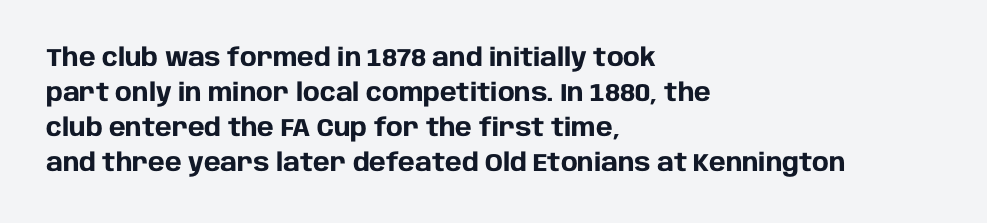
Q: Is the text bold? A: Yes.
Q: Is the text italic (slanted)? A: No, it is upright.
Q: Is the text underlined? A: No.
Q: How is the paragraph aligned? A: Left-aligned.
Q: Is the spacing between letters normal or unusually wide? A: Normal.
Q: Is the spacing between lines tight, normal or loose? A: Normal.
